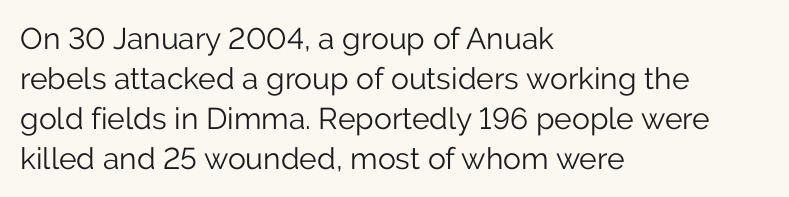
{"serif": "no", "italic": "no", "bold": "no", "weight": "light", "width": "normal", "stroke_contrast": "low", "x_height": "medium", "monospaced": "no", "underline": "no", "align": "left", "line_spacing": "normal", "line_spacing_ratio": 1.33, "letter_spacing": "normal", "letter_spacing_em": 0.0, "glyph_px": 30}
